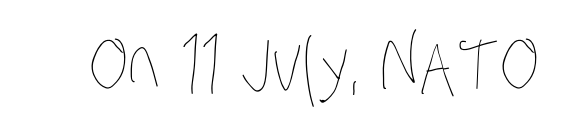
The image shows 79 px thin, condensed type; set normal letter spacing, not underlined; low stroke contrast and a large x-height.
